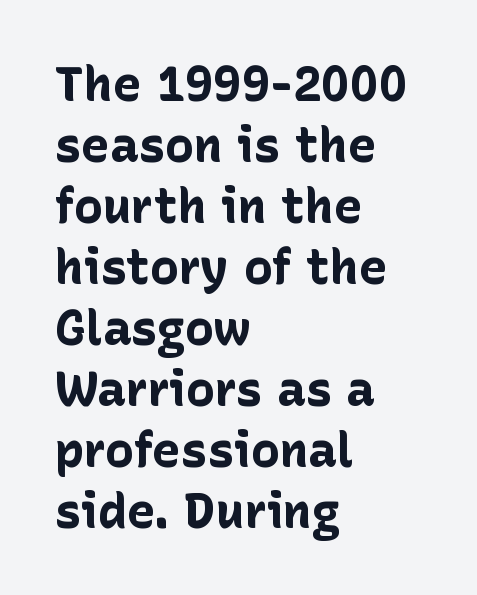
Standard letterfit; no display-style spreading of the glyphs. Heavy, bold letterforms. What kind of face is this? One without serifs — a sans. The lines sit at an ordinary, default distance from one another. The lines are quadded left.
